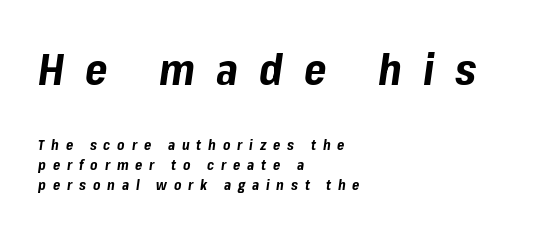
The paragraph has a hard left edge and a soft right edge. Typesetter's note: full bold, strokes at maximum text heaviness. Leading: standard. The glyphs are unaccompanied by any horizontal stroke below them. Display-style spreading of the glyphs; the letterfit is very open. Visually, the top section dominates because its glyphs are scaled up.
